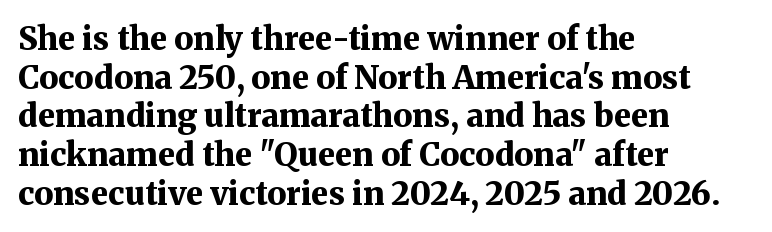
Each row of text sits above clean, open space. Looks like regular typesetting: each glyph gets only the width it needs. The setting favours the left margin, as ordinary paragraphs usually do. Typographically, this falls in the serif category.
